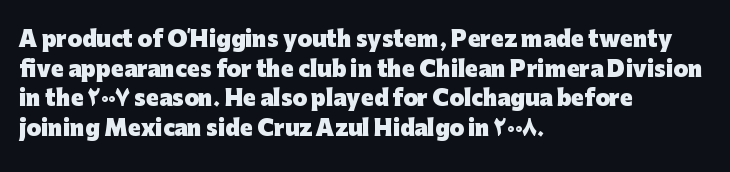
{"italic": "no", "bold": "yes", "underline": "no", "align": "left", "line_spacing": "normal", "line_spacing_ratio": 1.41, "letter_spacing": "normal", "letter_spacing_em": 0.0, "glyph_px": 21}
